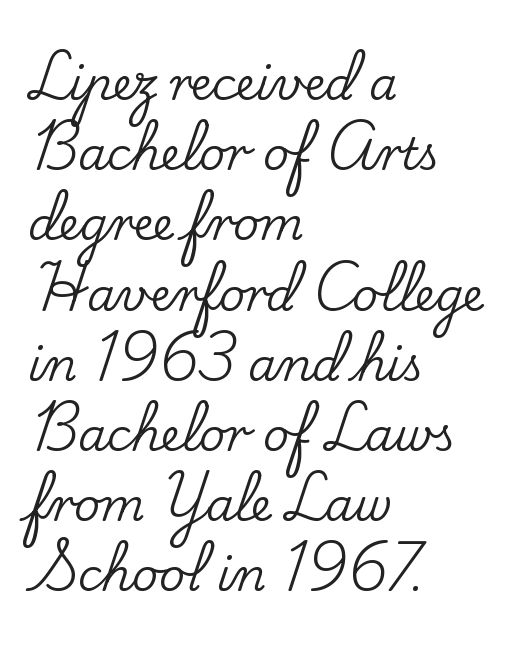
The image shows 45 px serif type; set left-aligned, normal line spacing (1.56x), normal letter spacing, not underlined; low stroke contrast and a small x-height.
